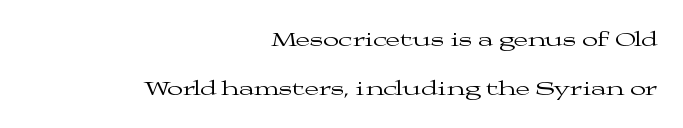
{"italic": "no", "bold": "no", "underline": "no", "align": "right", "line_spacing": "loose", "line_spacing_ratio": 2.31, "letter_spacing": "normal", "letter_spacing_em": 0.0, "glyph_px": 21}
